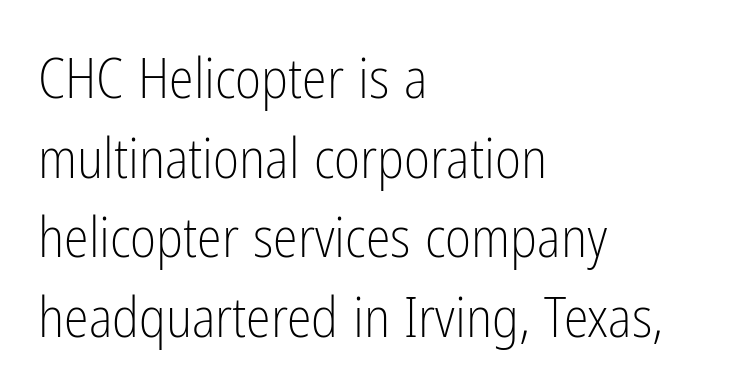
Words appear dense and cohesive because spacing is normal. Notice how descenders clear the ascenders below comfortably — that's standard leading. Short and long lines alike share a common starting point at left. The specimen reads as upright at a glance.
